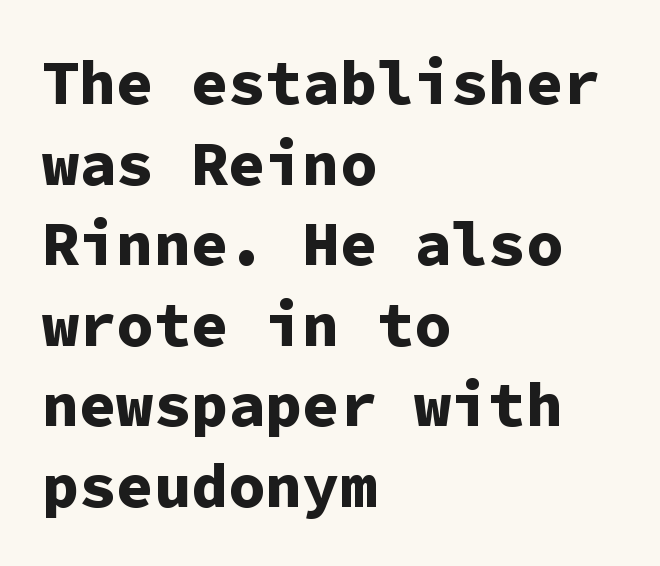
Caption: standard tracking, unaltered. The rendering uses typewriter-style spacing with identical character cells. Serif or sans? Sans — the stroke terminals are bare. A clean baseline with only descenders dipping below it.
